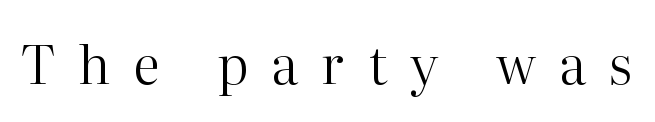
Q: Is the text bold? A: No.
Q: Is the text italic (slanted)? A: No, it is upright.
Q: Is the typeface a serif or a sans-serif typeface? A: Serif.
Q: Is the text underlined? A: No.
Q: Is the spacing between letters normal or unusually wide? A: Unusually wide.
Q: Width (condensed, normal, or wide)? A: Normal.
Q: Stroke contrast? A: High.
Q: x-height? A: Medium.
Q: Monospaced? A: No.
